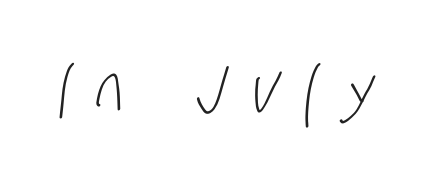
Q: Is the text bold? A: No.
Q: Is the typeface a serif or a sans-serif typeface? A: Sans-serif.
Q: Is the text underlined? A: No.
Q: Is the spacing between letters normal or unusually wide? A: Unusually wide.
Q: Width (condensed, normal, or wide)? A: Condensed.
Q: Stroke contrast? A: Low.
Q: x-height? A: Large.
Q: Monospaced? A: No.
